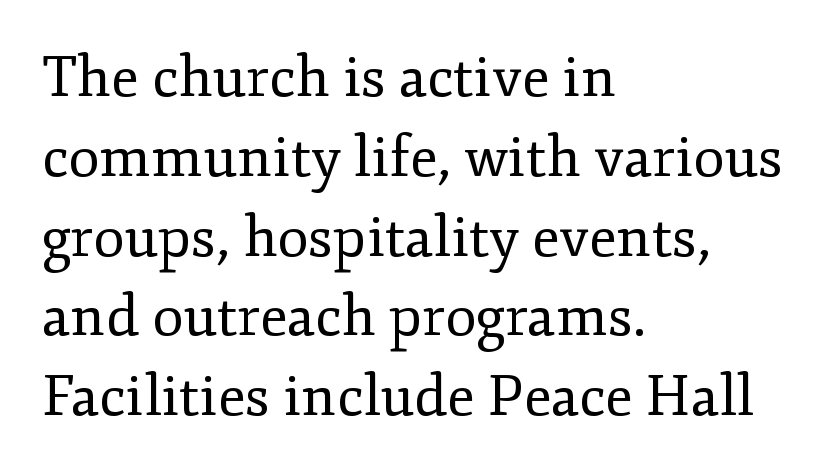
{"serif": "yes", "italic": "no", "bold": "no", "weight": "regular", "width": "normal", "stroke_contrast": "low", "x_height": "small", "monospaced": "no", "underline": "no", "align": "left", "line_spacing": "normal", "line_spacing_ratio": 1.4, "letter_spacing": "normal", "letter_spacing_em": 0.0, "glyph_px": 57}
